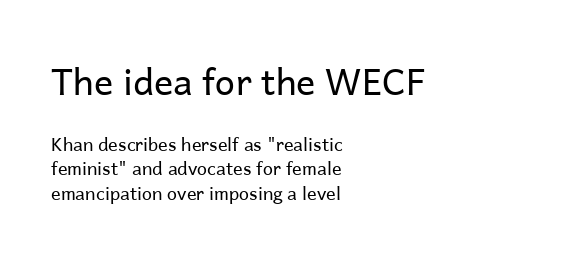
Q: Is the text bold? A: No.
Q: Is the text italic (slanted)? A: No, it is upright.
Q: Is the typeface a serif or a sans-serif typeface? A: Sans-serif.
Q: Is the text underlined? A: No.
Q: How is the paragraph aligned? A: Left-aligned.
Q: Is the spacing between letters normal or unusually wide? A: Normal.
Q: Is the spacing between lines tight, normal or loose? A: Normal.
Q: Which block of text is set in a larger size, the first (top) or the second (bottom)? A: The first (top) one.
Q: Width (condensed, normal, or wide)? A: Normal.
Q: Stroke contrast? A: Low.
Q: x-height? A: Medium.
Q: Monospaced? A: No.
